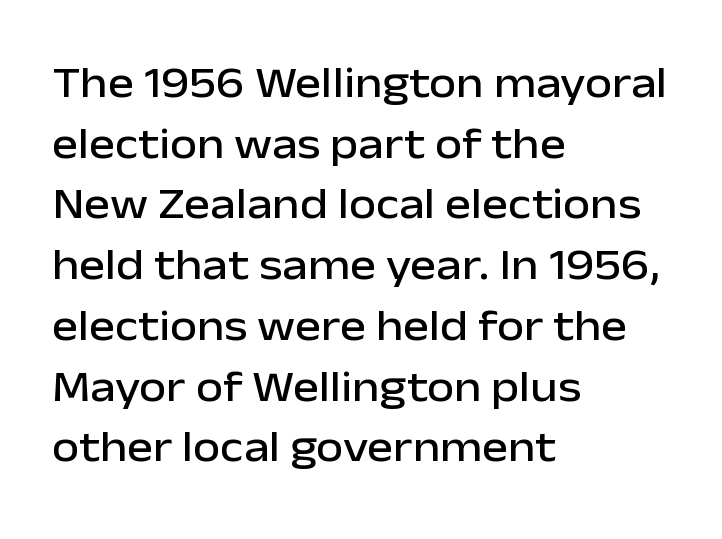
The image shows 44 px sans-serif type, upright; set left-aligned, normal line spacing (1.38x), normal letter spacing, not underlined; low stroke contrast and a medium x-height.
